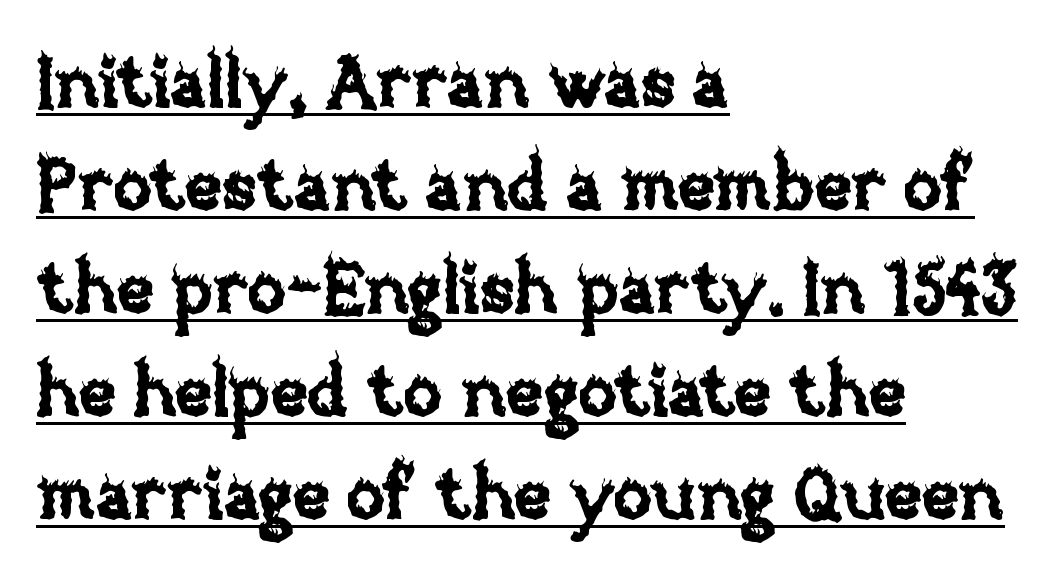
The image shows 71 px text type, upright; set left-aligned, normal line spacing (1.45x), normal letter spacing, underlined; low stroke contrast and a large x-height.
